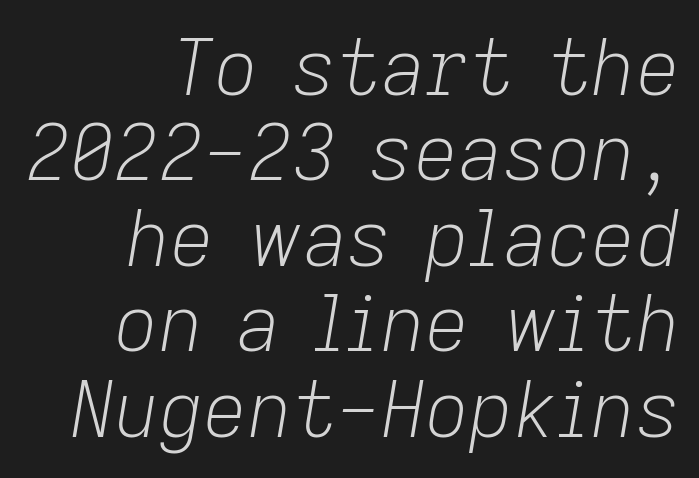
Rule under the text: the space is simply empty. Character widths vary here, with narrow letters taking less room than wide ones. The letters look calm and open, with moderate or lighter stems. Every character sits at an angle, as italics do. Every row of glyphs terminates at an identical x-position on the right. Nobody touched the tracking dial on this one.
